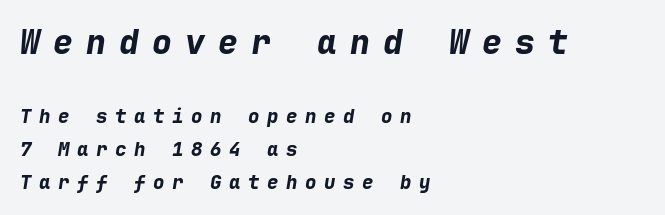
Q: Is the text bold? A: Yes.
Q: Is the text italic (slanted)? A: Yes, it leans right by about 9 degrees.
Q: Is the text underlined? A: No.
Q: How is the paragraph aligned? A: Left-aligned.
Q: Is the spacing between letters normal or unusually wide? A: Unusually wide.
Q: Which block of text is set in a larger size, the first (top) or the second (bottom)? A: The first (top) one.
Q: Width (condensed, normal, or wide)? A: Normal.
Q: Stroke contrast? A: Low.
Q: x-height? A: Medium.
Q: Monospaced? A: Yes.
